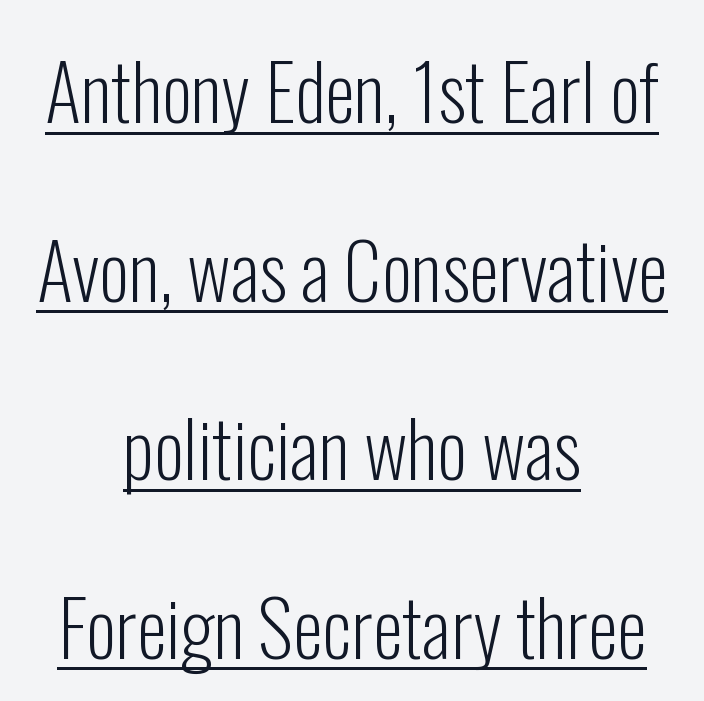
{"serif": "no", "italic": "no", "bold": "no", "weight": "light", "width": "condensed", "stroke_contrast": "low", "x_height": "medium", "monospaced": "no", "underline": "yes", "align": "center", "line_spacing": "loose", "line_spacing_ratio": 2.32, "letter_spacing": "normal", "letter_spacing_em": 0.0, "glyph_px": 77}
